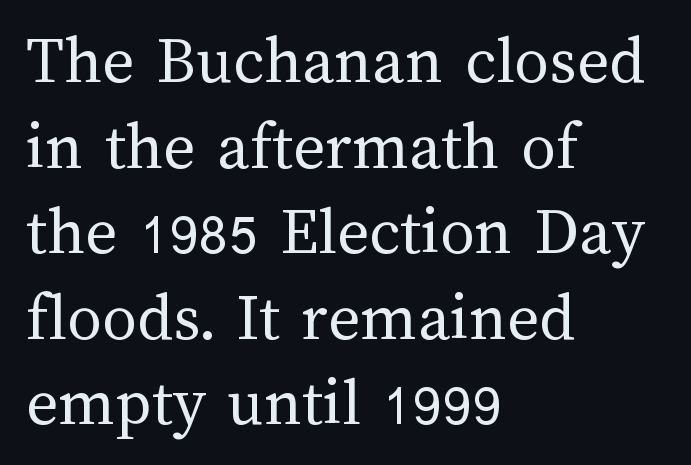
{"italic": "no", "bold": "no", "weight": "regular", "width": "normal", "stroke_contrast": "medium", "x_height": "medium", "monospaced": "no", "underline": "no", "align": "left", "line_spacing_ratio": 1.24, "letter_spacing": "normal", "letter_spacing_em": 0.0, "glyph_px": 69}
